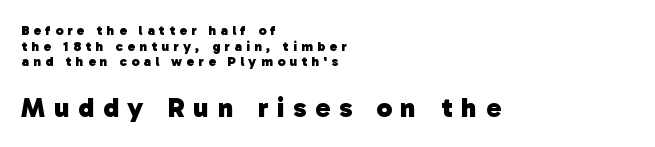
Inter-character spacing is expanded well beyond the font's built-in metrics. The typeface chosen for these lines omits serifs. The rendering uses a bold face; every stroke is thick and dark. If you measured baseline to baseline, you'd find a short distance.
